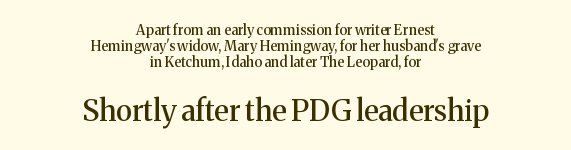
Q: Is the text italic (slanted)? A: No, it is upright.
Q: Is the typeface a serif or a sans-serif typeface? A: Serif.
Q: Is the text underlined? A: No.
Q: How is the paragraph aligned? A: Centered.
Q: Is the spacing between letters normal or unusually wide? A: Normal.
Q: Is the spacing between lines tight, normal or loose? A: Tight.
Q: Which block of text is set in a larger size, the first (top) or the second (bottom)? A: The second (bottom) one.
Q: Width (condensed, normal, or wide)? A: Normal.
Q: Stroke contrast? A: Medium.
Q: x-height? A: Medium.
Q: Monospaced? A: No.
